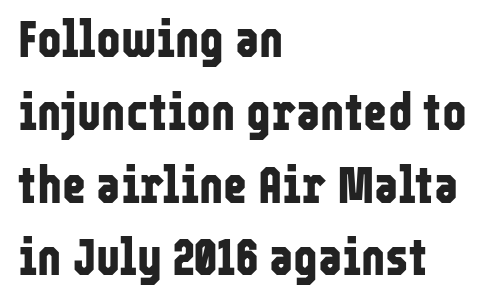
Proportional: the letters do not fall into vertical columns. How would I describe the line gaps? Plain and ordinary. The specimen reads as upright at a glance. The face used here is a sans, in the tradition of grotesques and geometrics. Compared with an ordinary text face, these strokes are far heavier — a full bold. Descender tails drop into unmarked territory.
